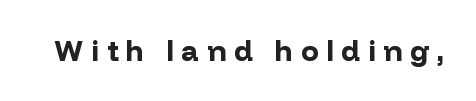
Every stem runs plumb, perpendicular to the baseline. The passage shown is typed in a proportional face where columns would drift. What stands out about the letter spacing? Its width — letters are far apart. Heavy-handed strokes throughout: this text is bold.
